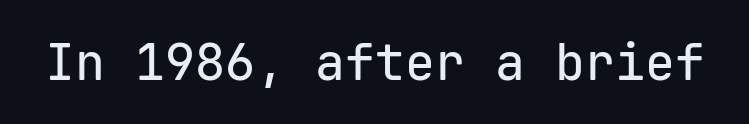
Q: Is the text italic (slanted)? A: No, it is upright.
Q: Is the typeface a serif or a sans-serif typeface? A: Sans-serif.
Q: Is the text underlined? A: No.
Q: Is the spacing between letters normal or unusually wide? A: Normal.
Q: Width (condensed, normal, or wide)? A: Normal.
Q: Stroke contrast? A: Low.
Q: x-height? A: Medium.
Q: Monospaced? A: Yes.
